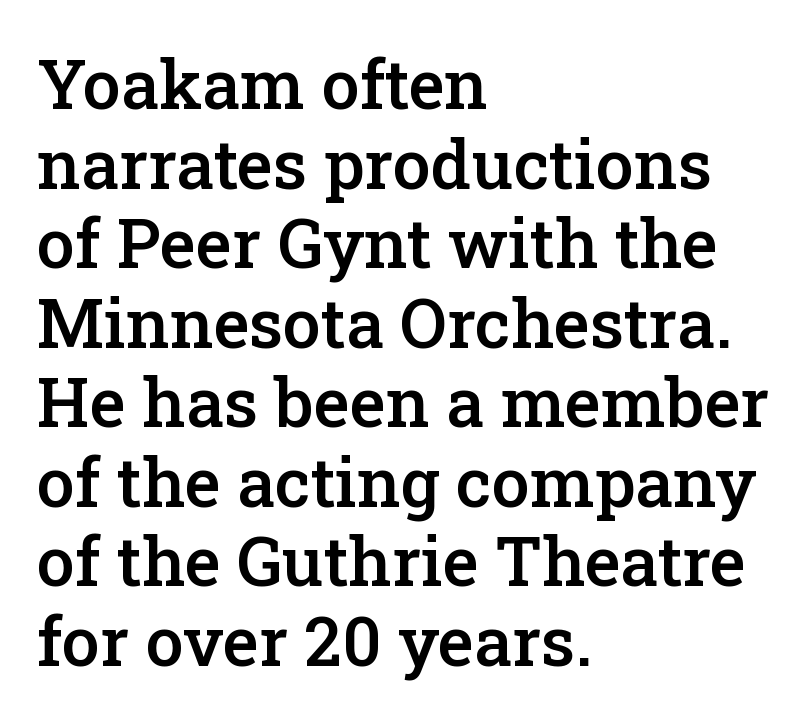
{"serif": "yes", "italic": "no", "bold": "semi", "weight": "semibold", "width": "normal", "stroke_contrast": "low", "x_height": "medium", "monospaced": "no", "underline": "no", "align": "left", "line_spacing_ratio": 1.17, "letter_spacing": "normal", "letter_spacing_em": 0.0, "glyph_px": 68}
